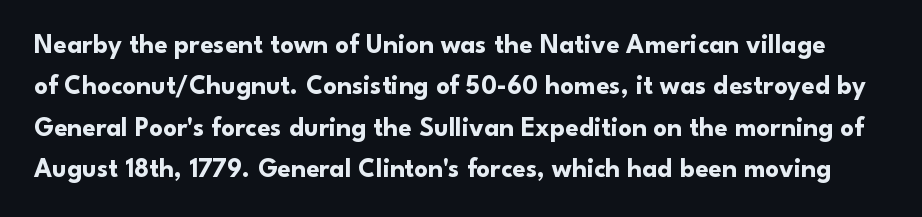
The passage shown is emphatically bold. Short note: letters normally spaced. Vertical strokes here are truly vertical. Words float on clear page, feet unadorned.
